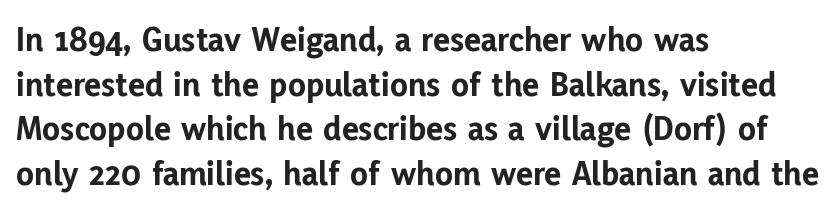
The image shows 36 px bold sans-serif type, upright; set left-aligned, line spacing 1.24x, normal letter spacing, not underlined; low stroke contrast and a medium x-height.
